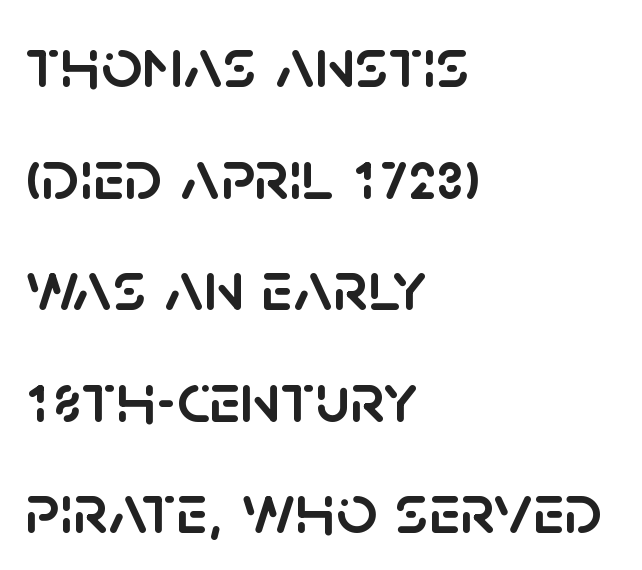
A typesetter would call this leading conventional body-copy spacing. The compositor pushed each line to the left boundary. Only glyphs here, with clear space below each row. The type family on display is of the sans-serif kind. The passage shown is typed in a proportional face where columns would drift.
